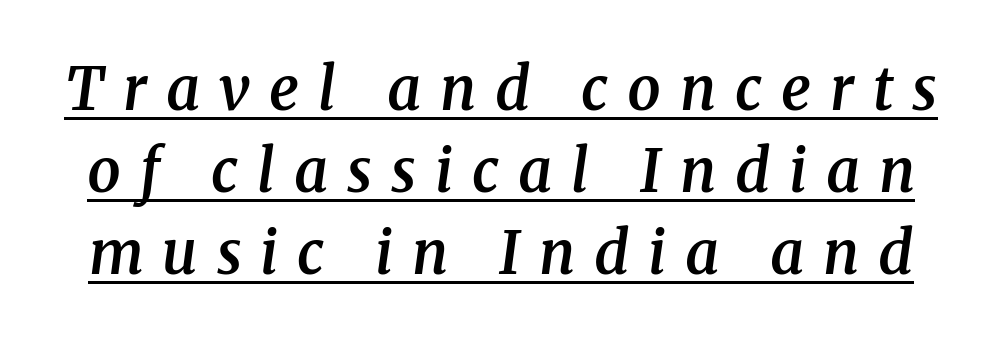
{"serif": "yes", "italic": "yes", "lean": "right", "slant_degrees": 8, "bold": "semi", "weight": "semibold", "width": "normal", "stroke_contrast": "medium", "x_height": "medium", "monospaced": "no", "underline": "yes", "line_spacing": "normal", "line_spacing_ratio": 1.39, "letter_spacing": "wide", "letter_spacing_em": 0.32, "glyph_px": 59}
